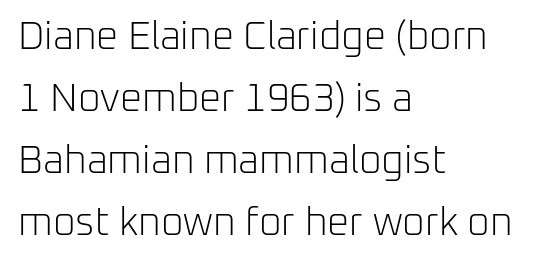
This block has exactly the height ordinary leading produces. This rendering employs a face without finishing strokes, i.e., a sans-serif. The gaps between neighbouring characters are ordinary and unremarkable. The strip under each line holds only bare page.
